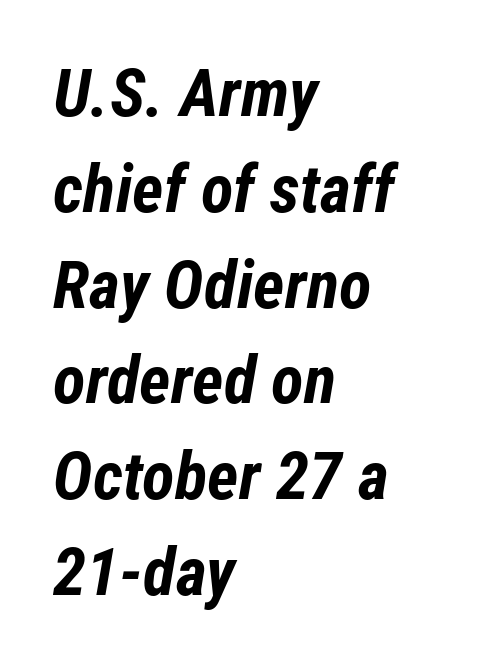
Q: Is the text bold? A: Yes.
Q: Is the text italic (slanted)? A: Yes, it leans right by about 12 degrees.
Q: Is the text underlined? A: No.
Q: How is the paragraph aligned? A: Left-aligned.
Q: Is the spacing between letters normal or unusually wide? A: Normal.
Q: Is the spacing between lines tight, normal or loose? A: Normal.
Q: Width (condensed, normal, or wide)? A: Condensed.
Q: Stroke contrast? A: Low.
Q: x-height? A: Medium.
Q: Monospaced? A: No.
